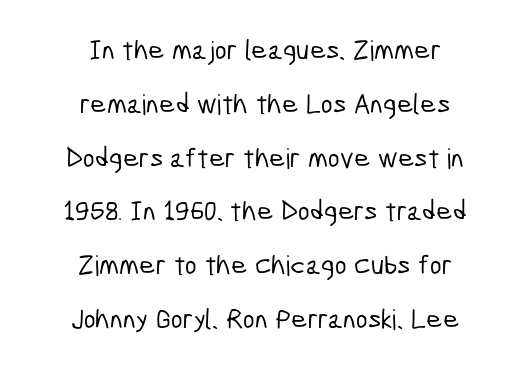
{"serif": "no", "width": "condensed", "stroke_contrast": "low", "x_height": "medium", "monospaced": "no", "underline": "no", "align": "center", "line_spacing": "loose", "line_spacing_ratio": 1.92, "letter_spacing": "normal", "letter_spacing_em": 0.0, "glyph_px": 28}
